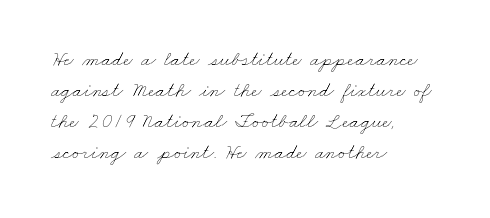
The paragraph shown leans on its left margin. Short note: letters normally spaced. A bare baseline throughout the passage. Is there much room between lines? A standard amount, neither cramped nor airy. Think standard paragraph weight, or any step lighter than that.
